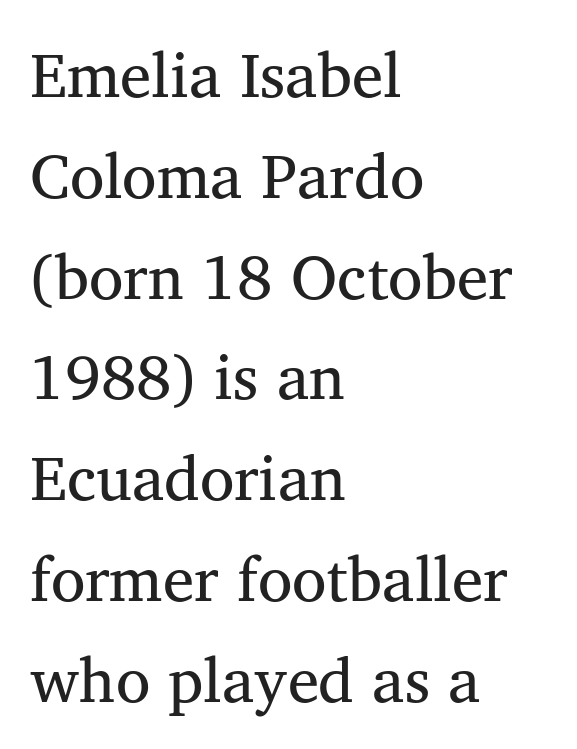
The image shows 63 px regular-weight serif type, upright; set left-aligned, normal line spacing (1.6x), normal letter spacing, not underlined; medium stroke contrast and a medium x-height.
